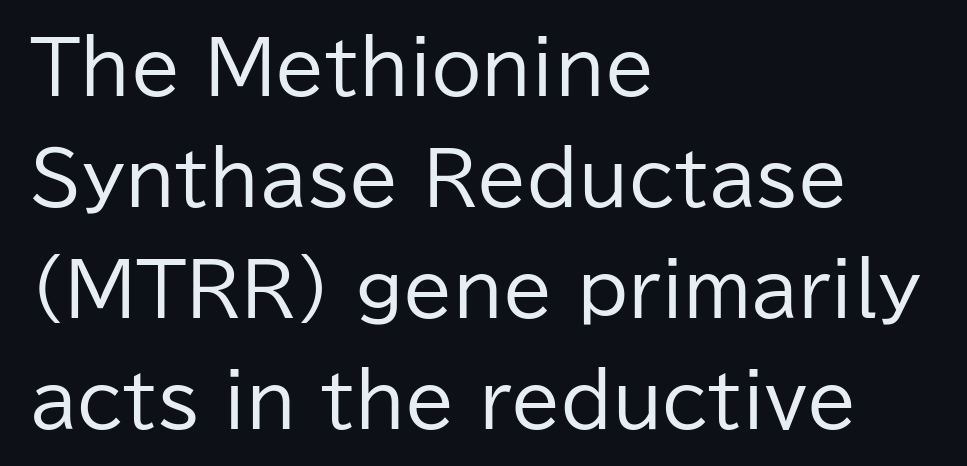
Q: Is the text bold? A: No.
Q: Is the text italic (slanted)? A: No, it is upright.
Q: Is the typeface a serif or a sans-serif typeface? A: Sans-serif.
Q: Is the text underlined? A: No.
Q: How is the paragraph aligned? A: Left-aligned.
Q: Is the spacing between letters normal or unusually wide? A: Normal.
Q: Is the spacing between lines tight, normal or loose? A: Normal.
Q: Width (condensed, normal, or wide)? A: Normal.
Q: Stroke contrast? A: Low.
Q: x-height? A: Medium.
Q: Monospaced? A: No.
